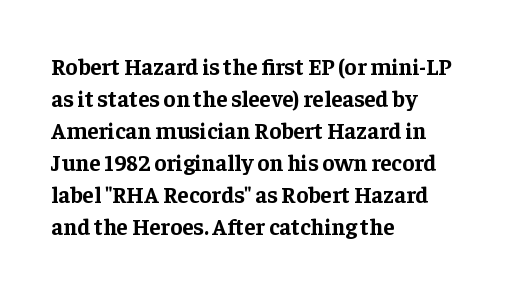
{"italic": "no", "bold": "yes", "underline": "no", "align": "left", "line_spacing": "normal", "line_spacing_ratio": 1.39, "letter_spacing": "normal", "letter_spacing_em": 0.0, "glyph_px": 23}
